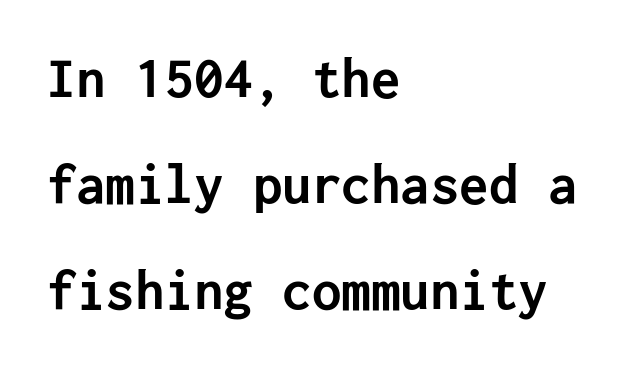
The image shows 59 px semibold sans-serif type, upright; set left-aligned, line spacing 1.8x, normal letter spacing, not underlined; low stroke contrast and a medium x-height.
